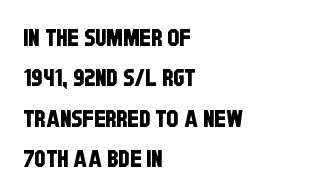
The rendering keeps characters at their native spacing. Successive baselines arrive at the customary interval. Beneath every word, the page is bare. The paragraph shown leans on its left margin.
